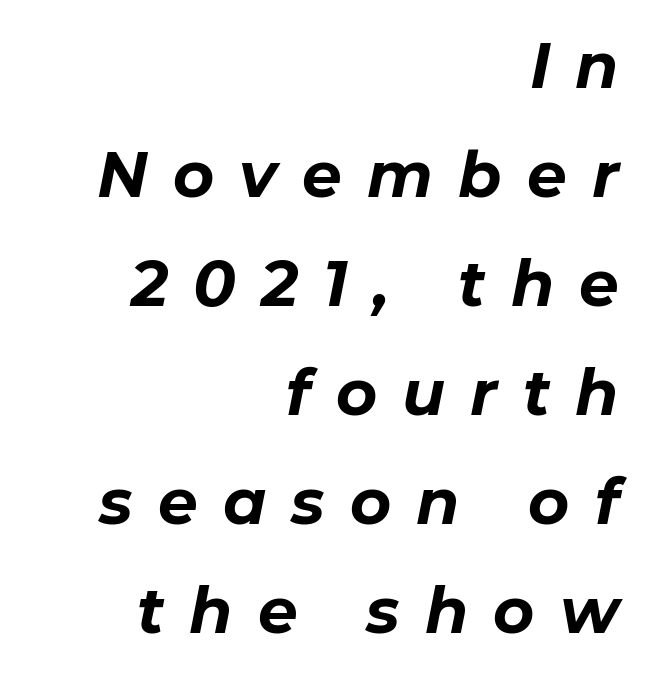
Q: Is the text bold? A: Yes.
Q: Is the text italic (slanted)? A: Yes, it leans right by about 11 degrees.
Q: Is the text underlined? A: No.
Q: How is the paragraph aligned? A: Right-aligned.
Q: Is the spacing between letters normal or unusually wide? A: Unusually wide.
Q: Width (condensed, normal, or wide)? A: Normal.
Q: Stroke contrast? A: Low.
Q: x-height? A: Medium.
Q: Monospaced? A: No.
